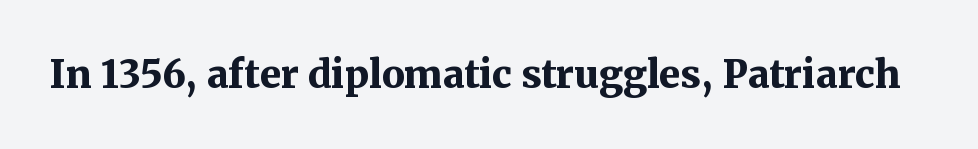
Q: Is the text bold? A: Yes.
Q: Is the text italic (slanted)? A: No, it is upright.
Q: Is the typeface a serif or a sans-serif typeface? A: Serif.
Q: Is the text underlined? A: No.
Q: Is the spacing between letters normal or unusually wide? A: Normal.
Q: Width (condensed, normal, or wide)? A: Normal.
Q: Stroke contrast? A: Medium.
Q: x-height? A: Medium.
Q: Monospaced? A: No.
